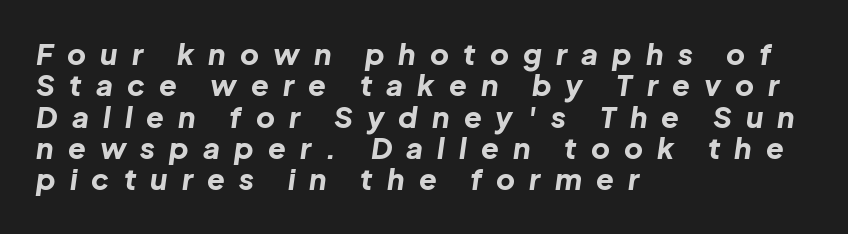
The image shows 29 px bold type, italic (leaning right); set left-aligned, tight line spacing (1.08x), unusually wide letter spacing (+0.49 em), not underlined; low stroke contrast and a medium x-height.
